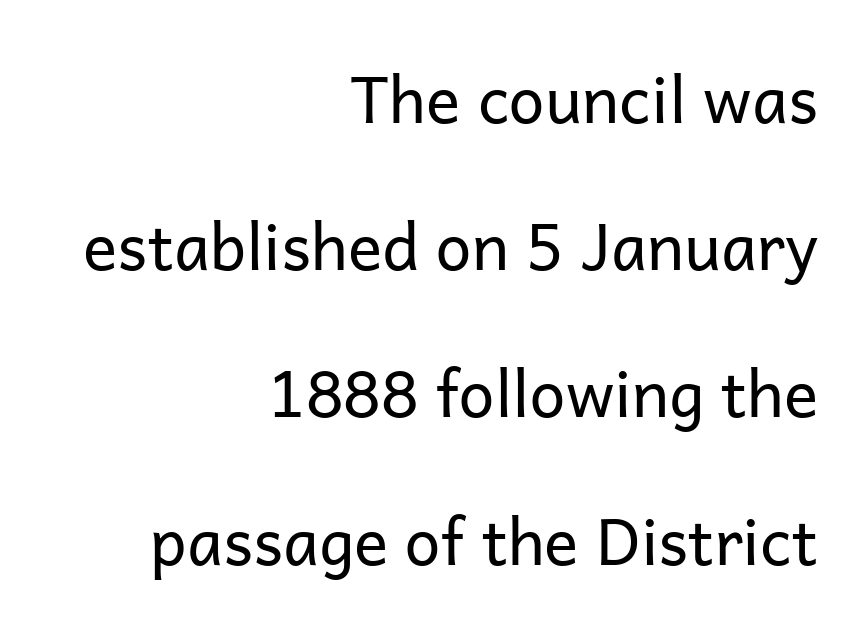
The image shows 64 px regular-weight sans-serif type, upright; set right-aligned, loose line spacing (2.3x), normal letter spacing, not underlined; low stroke contrast and a medium x-height.
